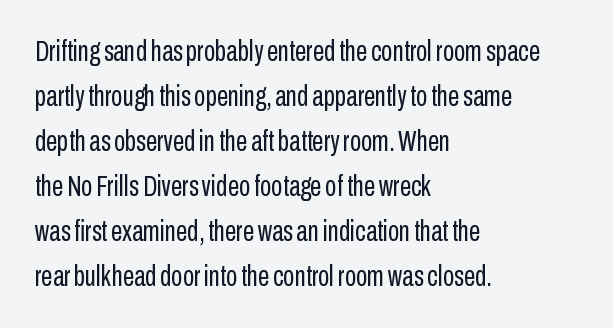
{"serif": "no", "italic": "no", "bold": "no", "weight": "regular", "width": "condensed", "stroke_contrast": "low", "x_height": "medium", "monospaced": "no", "underline": "no", "align": "left", "line_spacing": "normal", "line_spacing_ratio": 1.55, "letter_spacing": "normal", "letter_spacing_em": 0.0, "glyph_px": 29}
